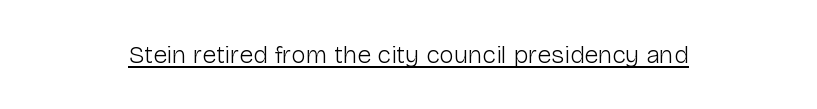
The image shows 25 px text type, upright; set normal letter spacing, underlined.
